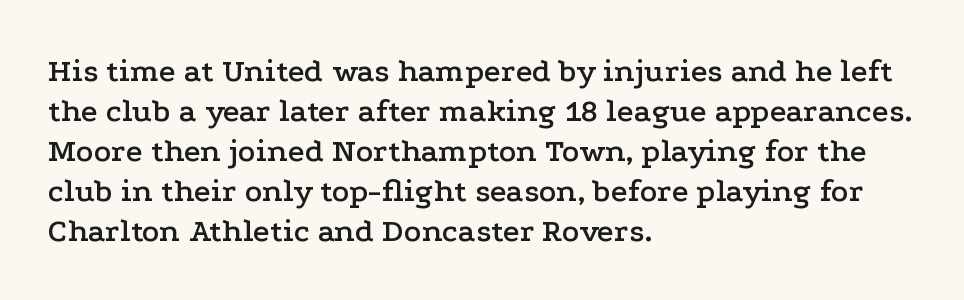
The image shows 33 px wide serif type, upright; set left-aligned, line spacing 1.21x, normal letter spacing, not underlined; low stroke contrast and a medium x-height.
